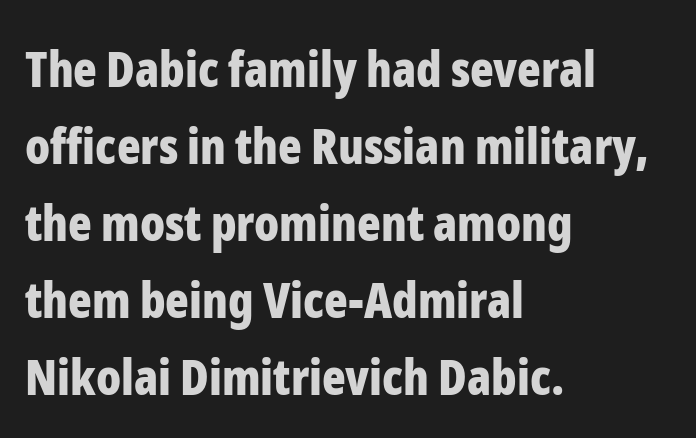
The image shows 49 px bold, condensed sans-serif type, upright; set left-aligned, normal line spacing (1.57x), normal letter spacing, not underlined; low stroke contrast and a medium x-height.
